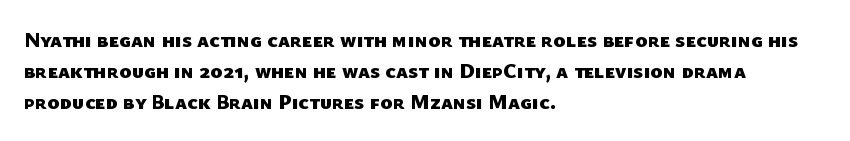
{"bold": "yes", "underline": "no", "align": "left", "line_spacing": "normal", "line_spacing_ratio": 1.48, "letter_spacing": "normal", "letter_spacing_em": 0.0, "glyph_px": 21}
